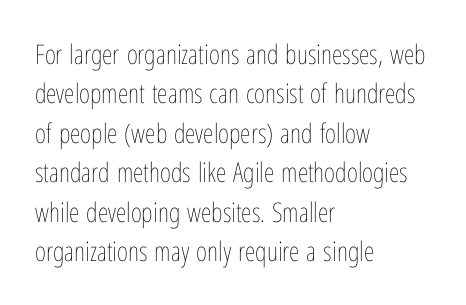
Quick note: not italic, upright. Is the stroke heavy? The answer is a plain regular-or-lighter. The setting favours the left margin, as ordinary paragraphs usually do. Has an underline been added? It has not. Tracking here is standard; glyphs follow each other at the usual distance. Line spacing here is normal.
